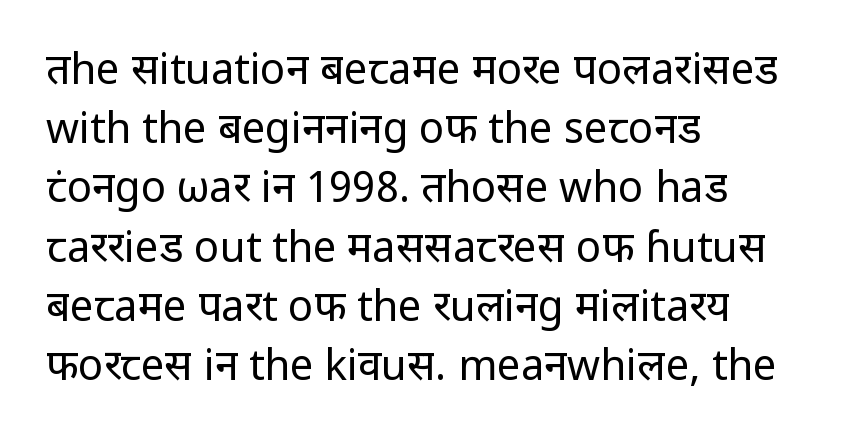
The image shows 42 px regular-weight sans-serif type, upright; set left-aligned, normal line spacing (1.41x), normal letter spacing, not underlined; low stroke contrast and a medium x-height.
